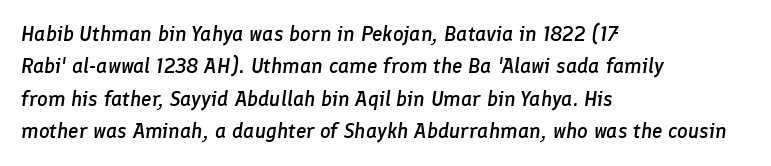
{"italic": "yes", "lean": "right", "slant_degrees": 8, "bold": "semi", "underline": "no", "align": "left", "line_spacing": "normal", "line_spacing_ratio": 1.54, "letter_spacing": "normal", "letter_spacing_em": 0.0, "glyph_px": 21}
